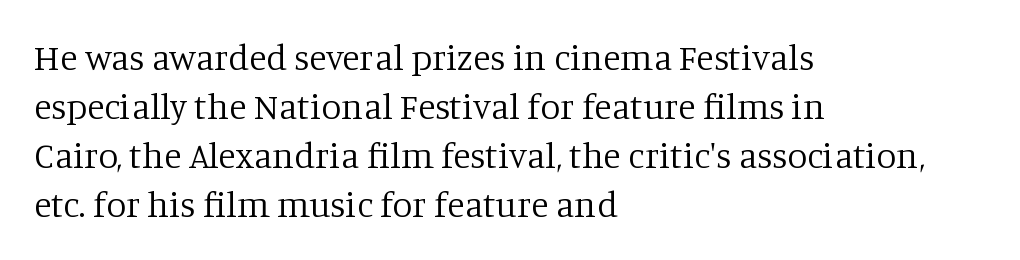
Q: Is the text bold? A: No.
Q: Is the text italic (slanted)? A: No, it is upright.
Q: Is the typeface a serif or a sans-serif typeface? A: Serif.
Q: Is the text underlined? A: No.
Q: How is the paragraph aligned? A: Left-aligned.
Q: Is the spacing between letters normal or unusually wide? A: Normal.
Q: Is the spacing between lines tight, normal or loose? A: Normal.
Q: Width (condensed, normal, or wide)? A: Normal.
Q: Stroke contrast? A: Low.
Q: x-height? A: Large.
Q: Monospaced? A: No.
